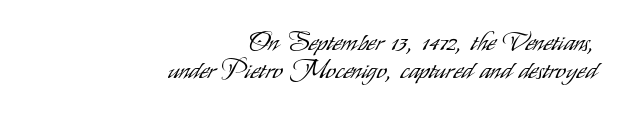
These glyphs show unthickened strokes, regular width or finer. Check the space under the baseline: it is left empty. The gaps between neighbouring characters are ordinary and unremarkable.
